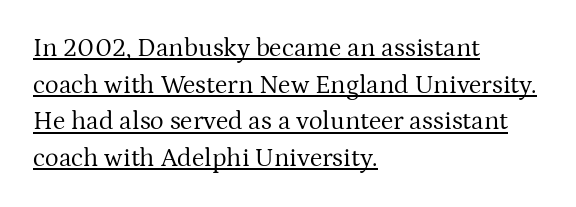
You can see a thin bar hugging the bottom of the glyphs. It's the straight-up-and-down kind of type. The typesetter chose a ragged-right arrangement here. In terms of letterspacing, this is plain default setting.
